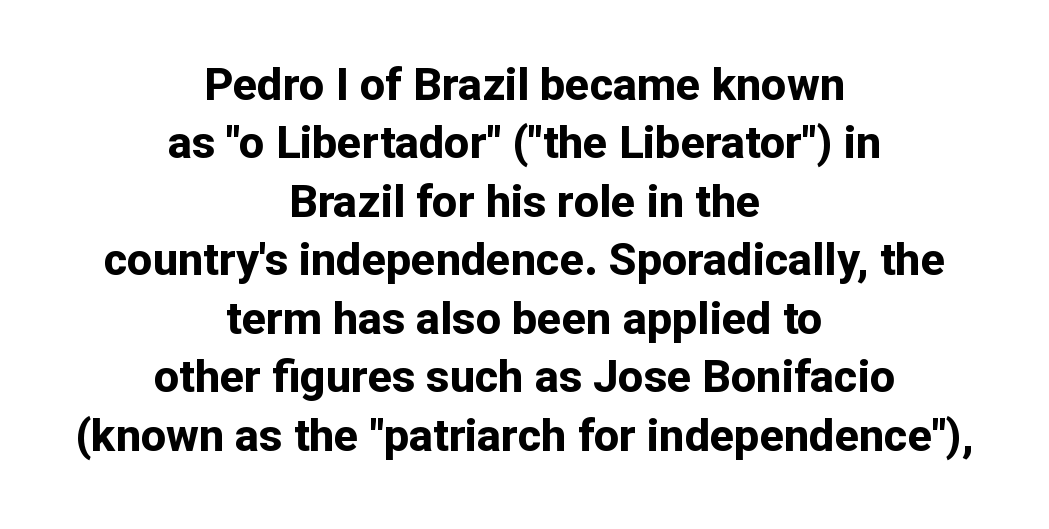
The image shows 45 px bold sans-serif type, upright; set centered, normal line spacing (1.3x), normal letter spacing, not underlined; low stroke contrast and a medium x-height.
